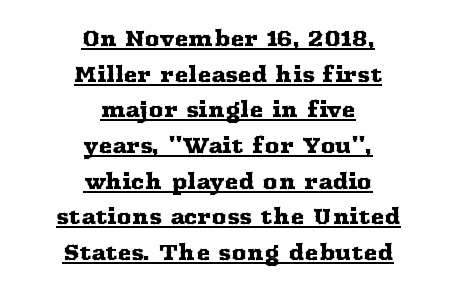
A roman cut, with each character standing at attention. Caption: standard tracking, unaltered. The specimen includes a rule beneath the text block's lines. How would I describe the line gaps? Plain and ordinary. The lines are quadded center.
